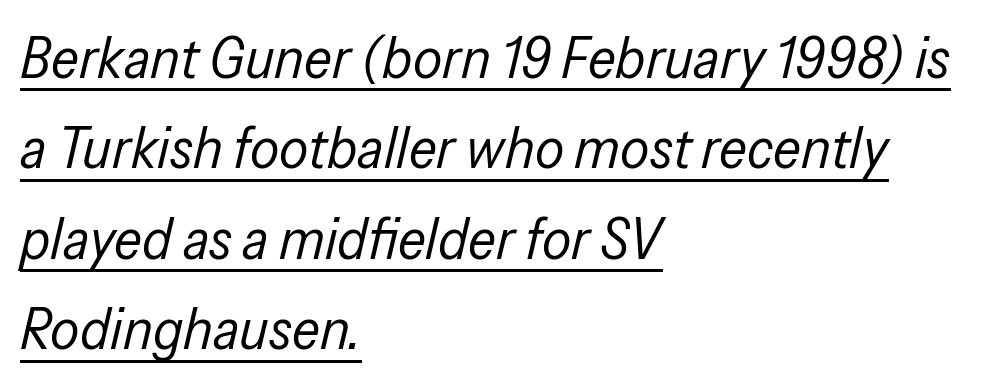
Q: Is the text bold? A: No.
Q: Is the text italic (slanted)? A: Yes, it leans right by about 13 degrees.
Q: Is the text underlined? A: Yes.
Q: How is the paragraph aligned? A: Left-aligned.
Q: Is the spacing between letters normal or unusually wide? A: Normal.
Q: Is the spacing between lines tight, normal or loose? A: Normal.
Q: Width (condensed, normal, or wide)? A: Condensed.
Q: Stroke contrast? A: Low.
Q: x-height? A: Medium.
Q: Monospaced? A: No.
